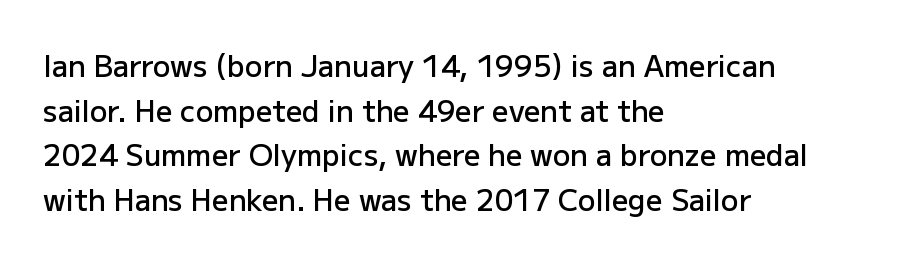
{"serif": "no", "italic": "no", "bold": "semi", "weight": "semibold", "width": "normal", "stroke_contrast": "low", "x_height": "medium", "monospaced": "no", "underline": "no", "align": "left", "line_spacing": "normal", "line_spacing_ratio": 1.54, "letter_spacing": "normal", "letter_spacing_em": 0.0, "glyph_px": 29}
